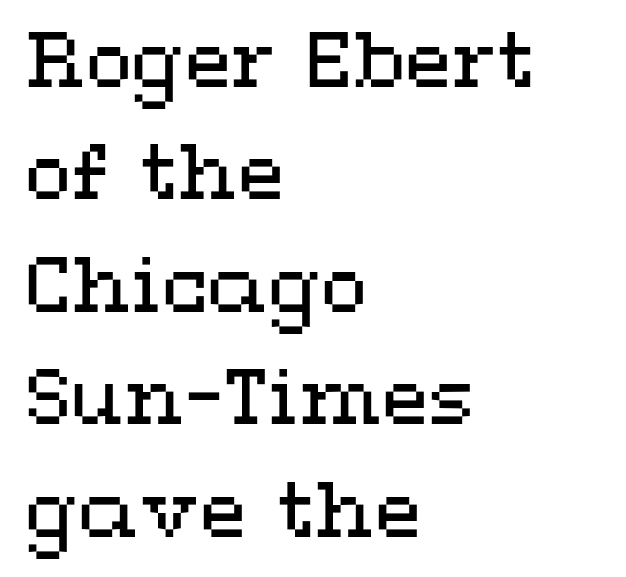
{"italic": "no", "bold": "no", "weight": "regular", "width": "wide", "stroke_contrast": "medium", "x_height": "medium", "monospaced": "no", "underline": "no", "align": "left", "line_spacing": "normal", "line_spacing_ratio": 1.48, "letter_spacing": "normal", "letter_spacing_em": 0.0, "glyph_px": 76}
